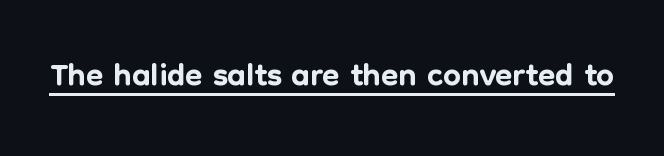
Looks like regular typesetting: each glyph gets only the width it needs. The gaps between neighbouring characters are ordinary and unremarkable. Typographically, this falls in the sans-serif category. Honestly, the underline is the first thing you notice here. You can tell it's not italic because the verticals are truly vertical.
